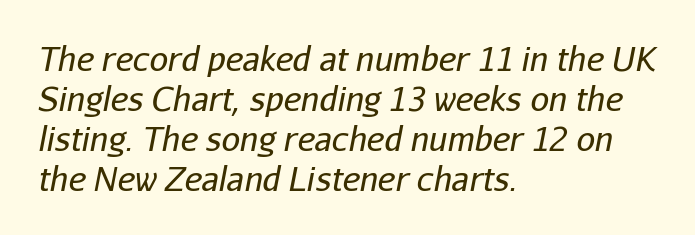
Q: Is the text bold? A: No.
Q: Is the text italic (slanted)? A: Yes, it leans right by about 11 degrees.
Q: Is the text underlined? A: No.
Q: How is the paragraph aligned? A: Left-aligned.
Q: Is the spacing between letters normal or unusually wide? A: Normal.
Q: Width (condensed, normal, or wide)? A: Normal.
Q: Stroke contrast? A: Low.
Q: x-height? A: Medium.
Q: Monospaced? A: No.
